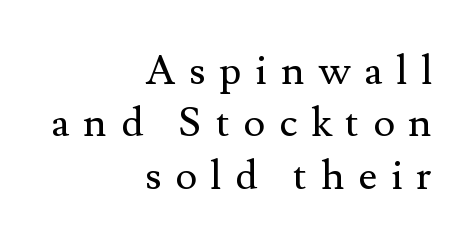
The image shows 41 px regular-weight serif type, upright; set right-aligned, normal line spacing (1.28x), unusually wide letter spacing (+0.34 em), not underlined; medium stroke contrast and a small x-height.
